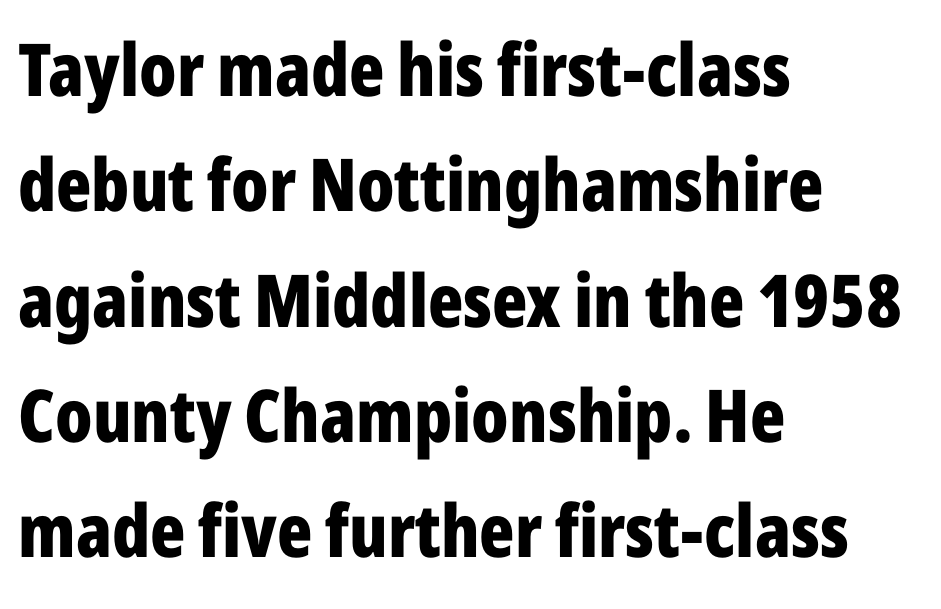
The typesetting leans heavy: a genuine bold. Layout note: lines flush left. No word sits above an underline. Observe the absence of serifs on each vertical stroke in this sample. The lettering holds an erect, upright posture throughout.
